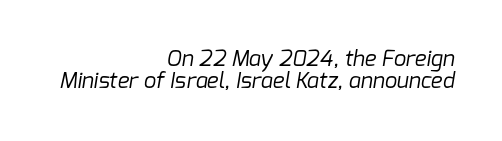
Q: Is the text bold? A: No.
Q: Is the text underlined? A: No.
Q: How is the paragraph aligned? A: Right-aligned.
Q: Is the spacing between letters normal or unusually wide? A: Normal.
Q: Is the spacing between lines tight, normal or loose? A: Tight.
